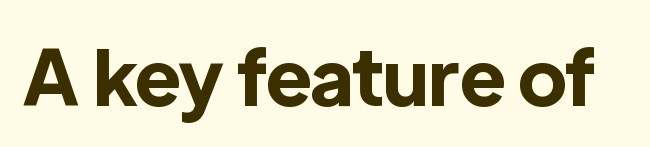
Q: Is the text bold? A: Yes.
Q: Is the text italic (slanted)? A: No, it is upright.
Q: Is the typeface a serif or a sans-serif typeface? A: Sans-serif.
Q: Is the text underlined? A: No.
Q: Is the spacing between letters normal or unusually wide? A: Normal.
Q: Width (condensed, normal, or wide)? A: Normal.
Q: x-height? A: Medium.
Q: Monospaced? A: No.
